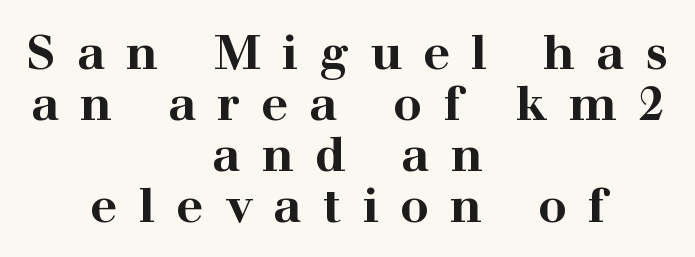
Q: Is the text bold? A: Yes.
Q: Is the text italic (slanted)? A: No, it is upright.
Q: Is the typeface a serif or a sans-serif typeface? A: Serif.
Q: Is the text underlined? A: No.
Q: How is the paragraph aligned? A: Centered.
Q: Is the spacing between letters normal or unusually wide? A: Unusually wide.
Q: Is the spacing between lines tight, normal or loose? A: Tight.
Q: Width (condensed, normal, or wide)? A: Wide.
Q: Stroke contrast? A: High.
Q: x-height? A: Medium.
Q: Monospaced? A: No.
